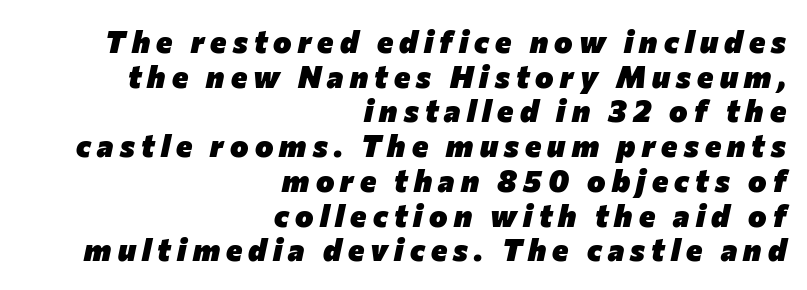
Look at the tracking — it's clearly loosened, letters drifting apart. In terms of posture, this sample is oblique. A typesetter would call this leading minimal, almost set solid. The setting favours the right margin, as signatures and pull-quotes sometimes do.
